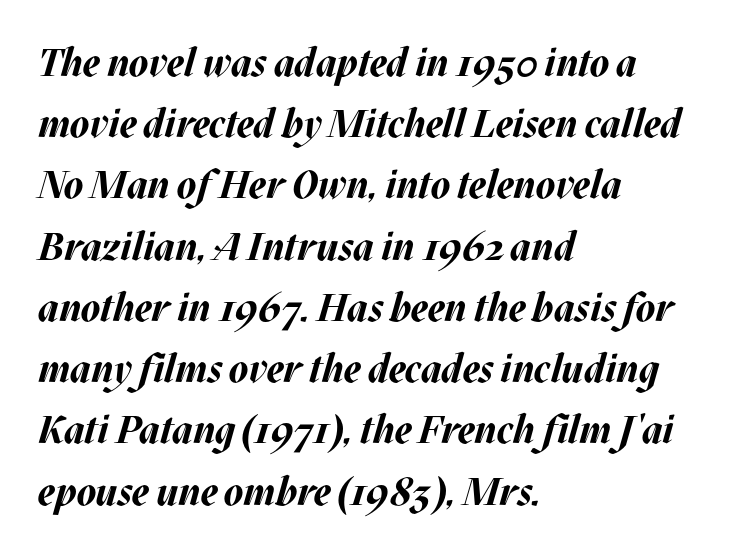
Tracking value appears to be zero — textbook default spacing. The passage shown is emphatically bold. The text carries the slant typical of an italic or oblique font. The area under the type is left untouched. Students, observe: this is what conventionally led text looks like. Horizontally, the lines are justified to the leading edge only.
